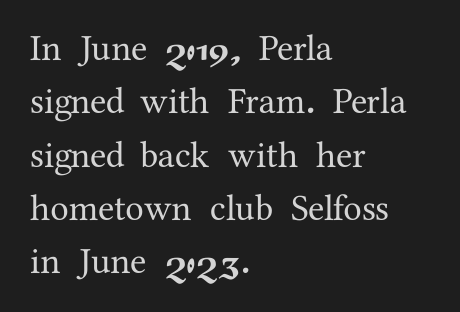
The image shows 37 px serif type, upright; set left-aligned, normal line spacing (1.44x), normal letter spacing, not underlined; medium stroke contrast and a medium x-height.
